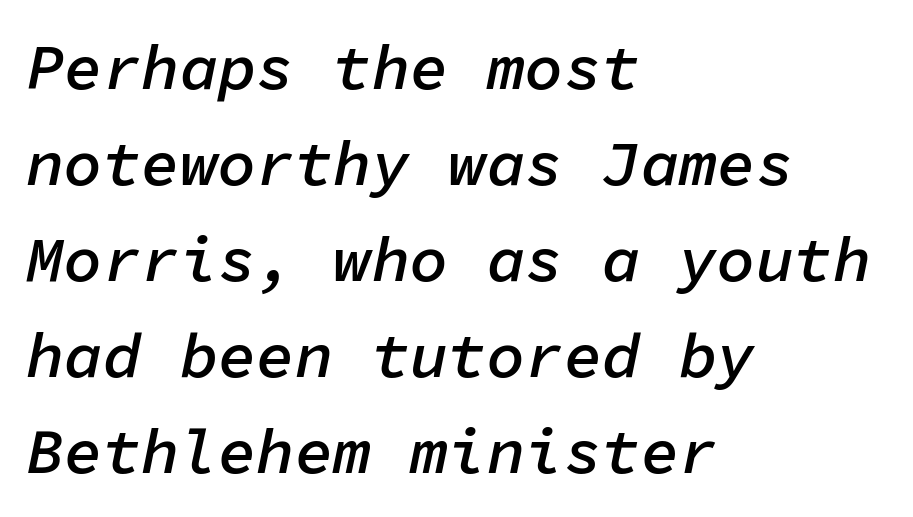
{"italic": "yes", "lean": "right", "slant_degrees": 11, "bold": "semi", "weight": "semibold", "width": "normal", "stroke_contrast": "low", "x_height": "medium", "monospaced": "yes", "underline": "no", "align": "left", "line_spacing": "normal", "line_spacing_ratio": 1.5, "letter_spacing": "normal", "letter_spacing_em": 0.0, "glyph_px": 64}
